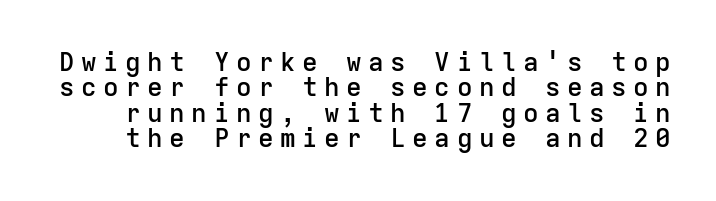
{"italic": "no", "bold": "semi", "underline": "no", "line_spacing": "tight", "line_spacing_ratio": 0.98, "letter_spacing": "wide", "letter_spacing_em": 0.25, "glyph_px": 26}
